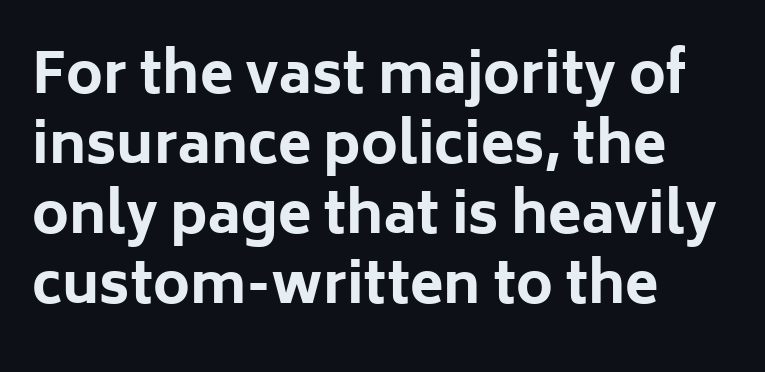
The image shows 55 px bold sans-serif type, upright; set left-aligned, normal line spacing (1.27x), normal letter spacing, not underlined; low stroke contrast and a medium x-height.
